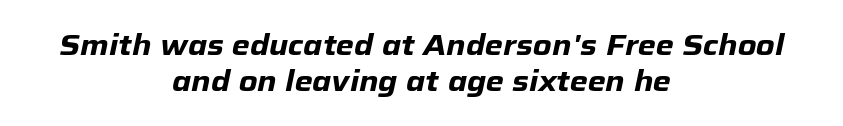
Q: Is the text bold? A: Yes.
Q: Is the text italic (slanted)? A: Yes, it leans right by about 12 degrees.
Q: Is the text underlined? A: No.
Q: How is the paragraph aligned? A: Centered.
Q: Is the spacing between letters normal or unusually wide? A: Normal.
Q: Width (condensed, normal, or wide)? A: Normal.
Q: Stroke contrast? A: Low.
Q: x-height? A: Medium.
Q: Monospaced? A: No.
